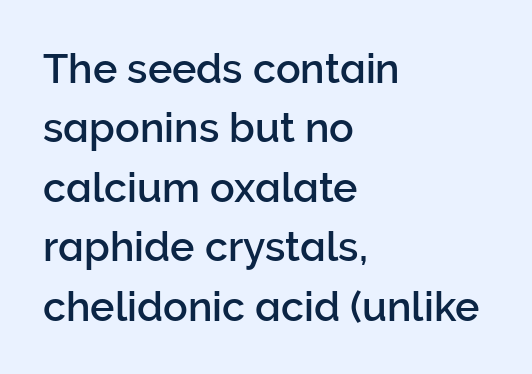
Reading down the block, your eye returns to a fixed left position each line. Proportional: the letters do not fall into vertical columns. The passage shown is typeset with a sans-serif family. Whoever set this chose a conventional vertical rhythm. Rule under the text: the space is simply empty.
